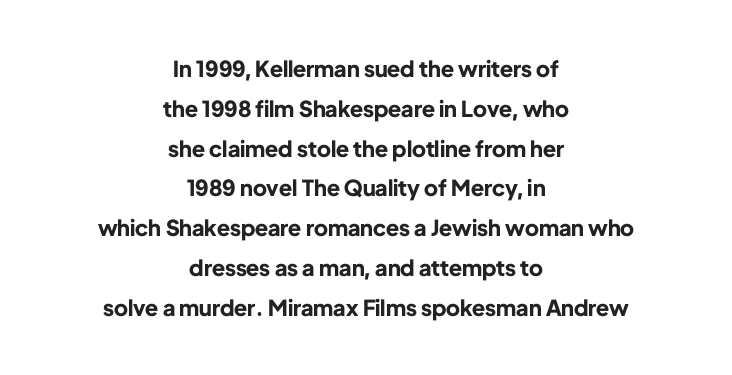
Q: Is the text bold? A: Yes.
Q: Is the text italic (slanted)? A: No, it is upright.
Q: Is the text underlined? A: No.
Q: How is the paragraph aligned? A: Centered.
Q: Is the spacing between letters normal or unusually wide? A: Normal.
